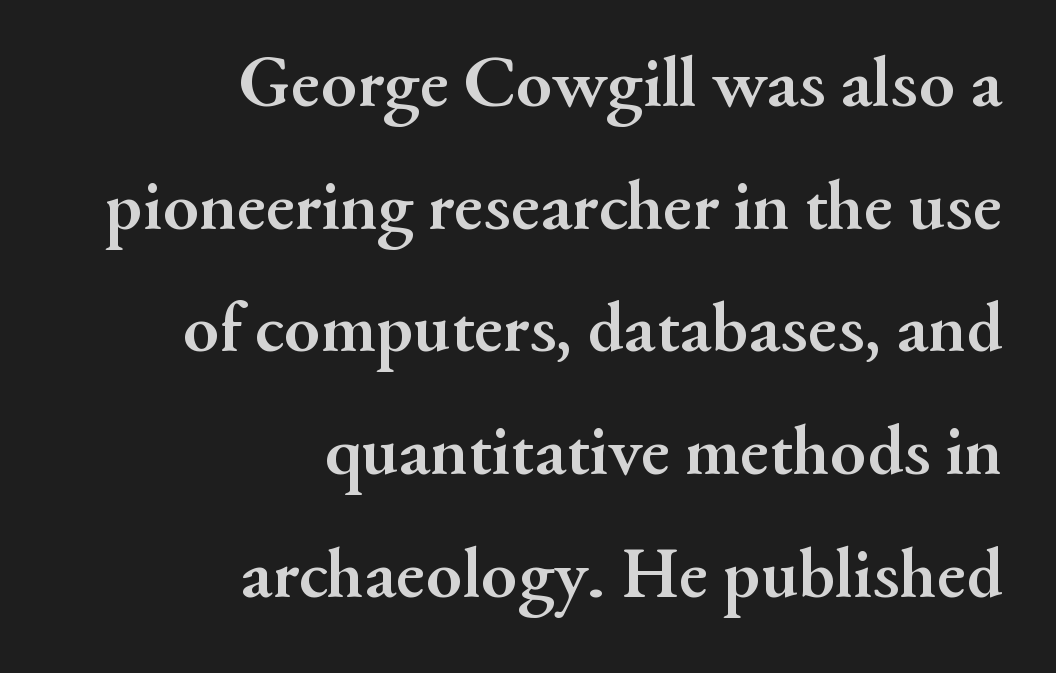
The image shows 73 px semibold serif type, upright; set right-aligned, normal line spacing (1.68x), normal letter spacing, not underlined; medium stroke contrast and a small x-height.
